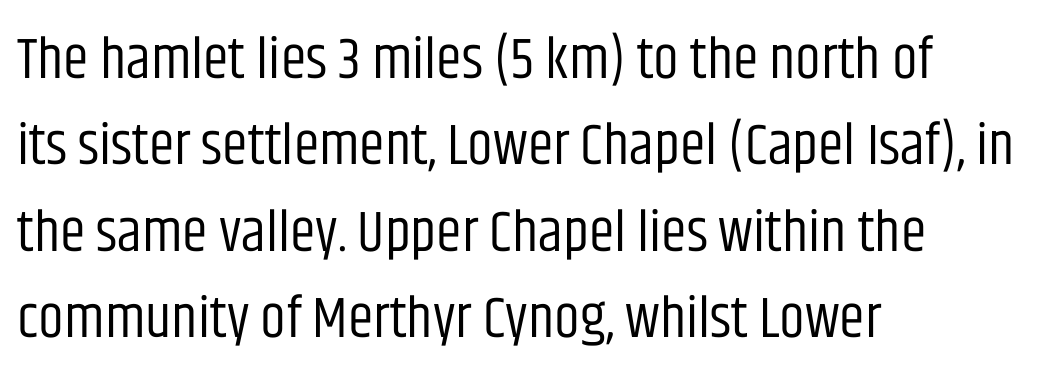
Q: Is the text bold? A: No.
Q: Is the text italic (slanted)? A: No, it is upright.
Q: Is the typeface a serif or a sans-serif typeface? A: Sans-serif.
Q: Is the text underlined? A: No.
Q: How is the paragraph aligned? A: Left-aligned.
Q: Is the spacing between letters normal or unusually wide? A: Normal.
Q: Is the spacing between lines tight, normal or loose? A: Normal.
Q: Width (condensed, normal, or wide)? A: Condensed.
Q: Stroke contrast? A: Low.
Q: x-height? A: Large.
Q: Monospaced? A: No.
